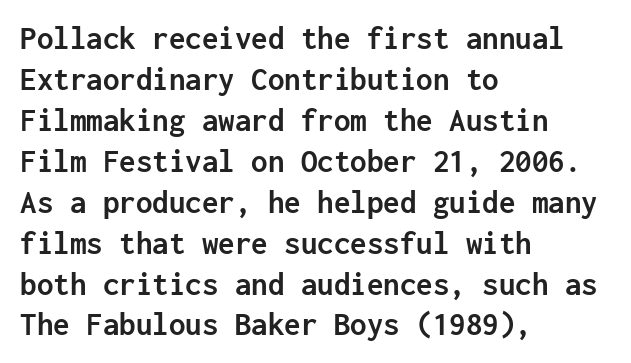
The image shows 33 px semibold sans-serif type, upright, monospaced; set left-aligned, line spacing 1.24x, normal letter spacing, not underlined; low stroke contrast and a medium x-height.
